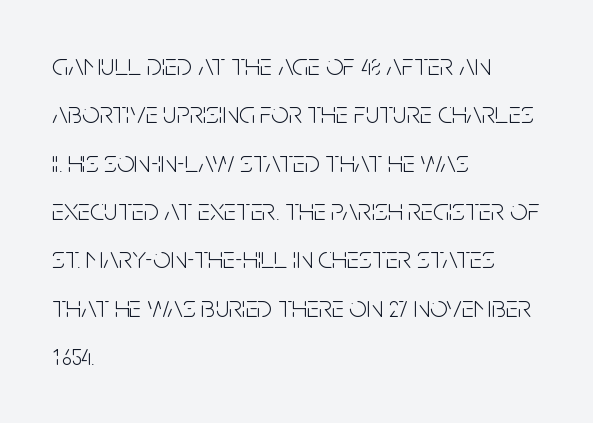
{"serif": "no", "italic": "no", "bold": "no", "weight": "light", "width": "condensed", "stroke_contrast": "low", "x_height": "large", "monospaced": "no", "underline": "no", "align": "left", "line_spacing": "normal", "line_spacing_ratio": 1.56, "letter_spacing": "normal", "letter_spacing_em": 0.0, "glyph_px": 31}
